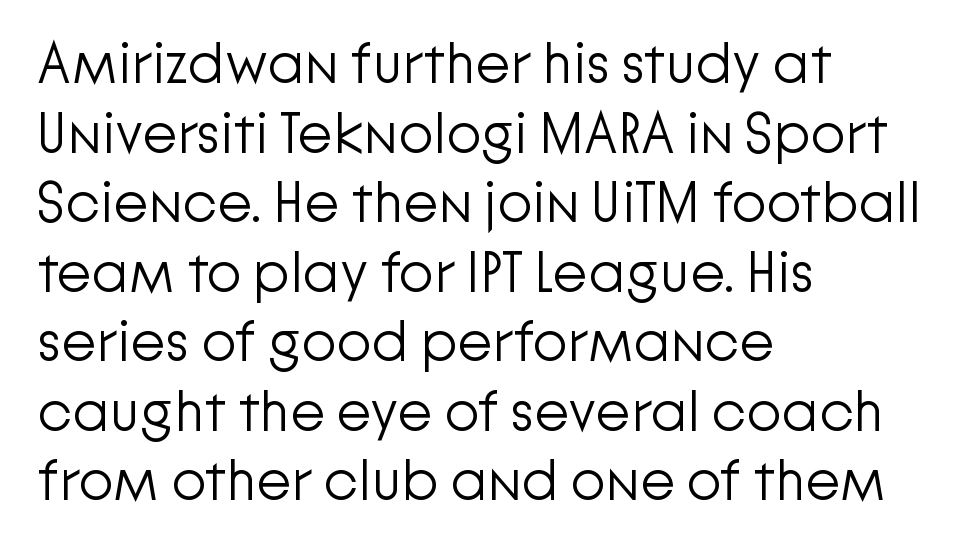
Unlike italic type, these characters show no tilt at all. The passage shown is typeset with a sans-serif family. In terms of letterspacing, this is plain default setting. Character widths vary here, with narrow letters taking less room than wide ones.
